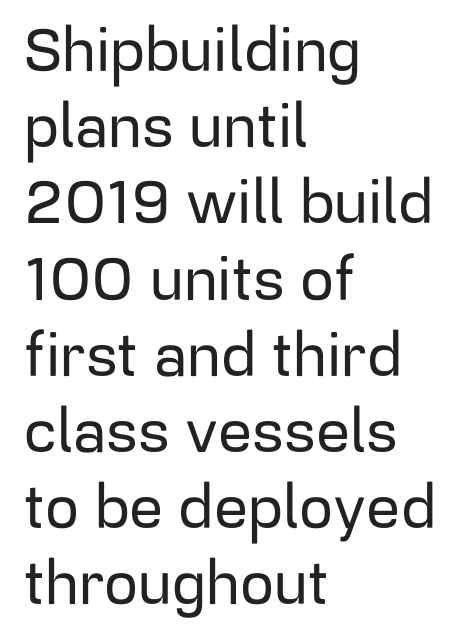
{"serif": "no", "italic": "no", "width": "normal", "stroke_contrast": "low", "x_height": "medium", "monospaced": "no", "underline": "no", "align": "left", "line_spacing": "normal", "line_spacing_ratio": 1.27, "letter_spacing": "normal", "letter_spacing_em": 0.0, "glyph_px": 60}
